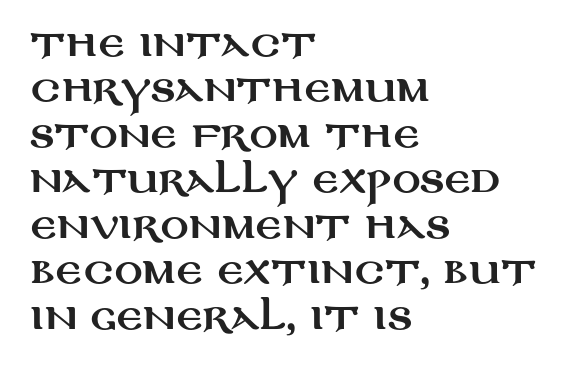
This sample uses an upright cut, with every glyph sitting square on the baseline. The space directly below the letters is spotless. Do the characters align in a grid? No, the font is proportional. The paragraph shown leans on its left margin. These lines are composed in type without serifs.
